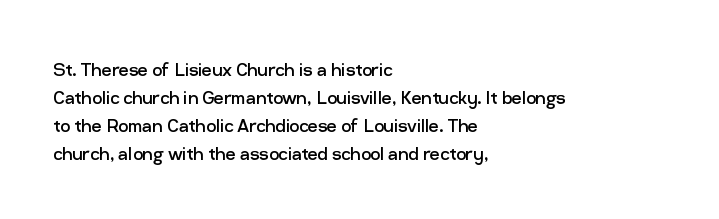
The image shows 22 px text type, upright; set left-aligned, normal line spacing (1.28x), normal letter spacing, not underlined.
